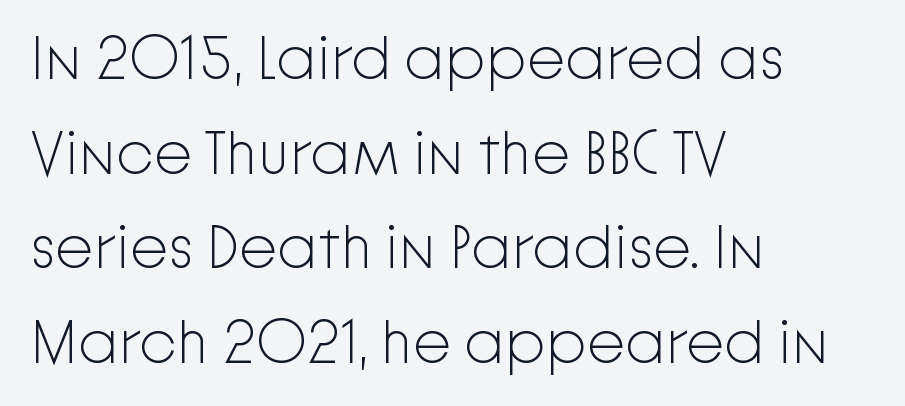
{"serif": "no", "italic": "no", "bold": "no", "weight": "light", "width": "normal", "stroke_contrast": "low", "x_height": "medium", "monospaced": "no", "underline": "no", "align": "left", "line_spacing": "normal", "line_spacing_ratio": 1.55, "letter_spacing": "normal", "letter_spacing_em": 0.0, "glyph_px": 61}
